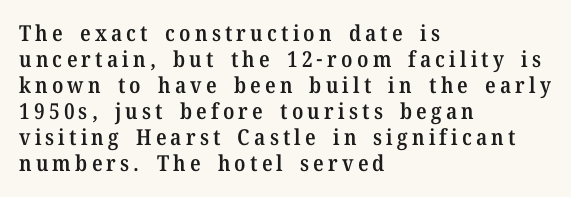
Posture: straight, roman, zero tilt. The font is running at a semibold setting, under full bold. One-word summary of the alignment: left. The space directly below the letters is spotless.
